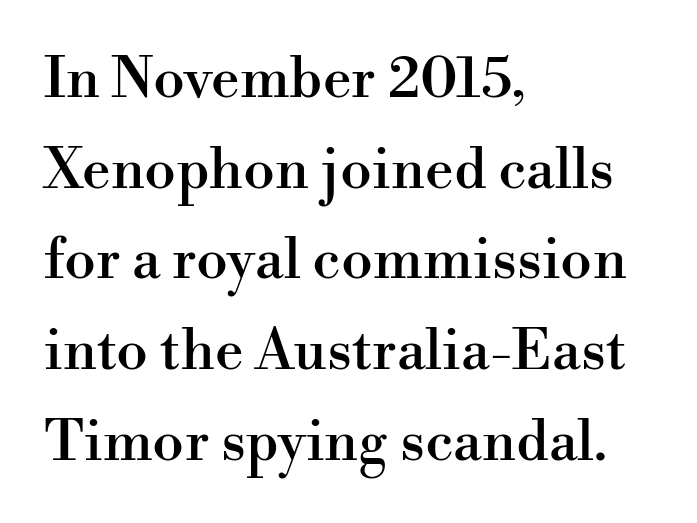
Q: Is the text italic (slanted)? A: No, it is upright.
Q: Is the typeface a serif or a sans-serif typeface? A: Serif.
Q: Is the text underlined? A: No.
Q: How is the paragraph aligned? A: Left-aligned.
Q: Is the spacing between letters normal or unusually wide? A: Normal.
Q: Is the spacing between lines tight, normal or loose? A: Normal.
Q: Width (condensed, normal, or wide)? A: Normal.
Q: Stroke contrast? A: High.
Q: x-height? A: Small.
Q: Monospaced? A: No.
